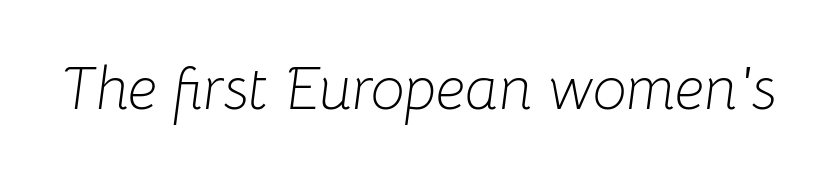
A typesetter would call this proportional, since set widths differ per character. The typesetting does not lean heavy: it is not bold. Quick note: underline off. The lettering tilts uniformly, giving the passage an italic look. Here the glyphs are tracked normally, forming tight word shapes.
